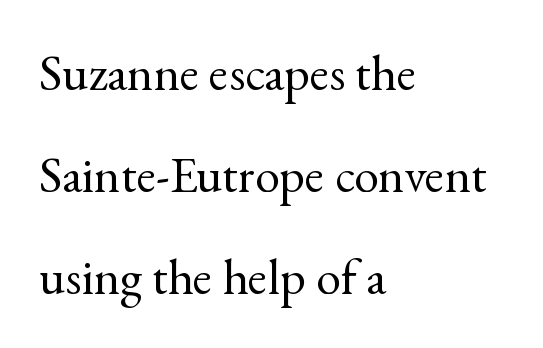
{"serif": "yes", "italic": "no", "bold": "no", "weight": "regular", "width": "normal", "x_height": "small", "monospaced": "no", "underline": "no", "align": "left", "line_spacing": "loose", "line_spacing_ratio": 2.04, "letter_spacing": "normal", "letter_spacing_em": 0.0, "glyph_px": 50}
